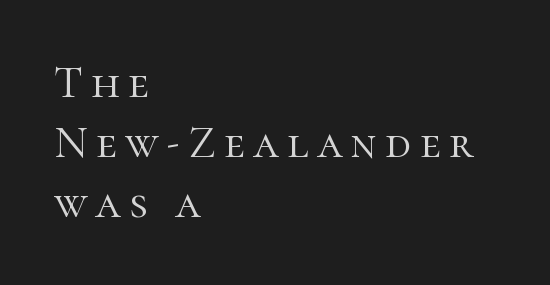
The image shows 46 px light serif type, upright; set left-aligned, normal line spacing (1.3x), not underlined; high stroke contrast and a medium x-height.
